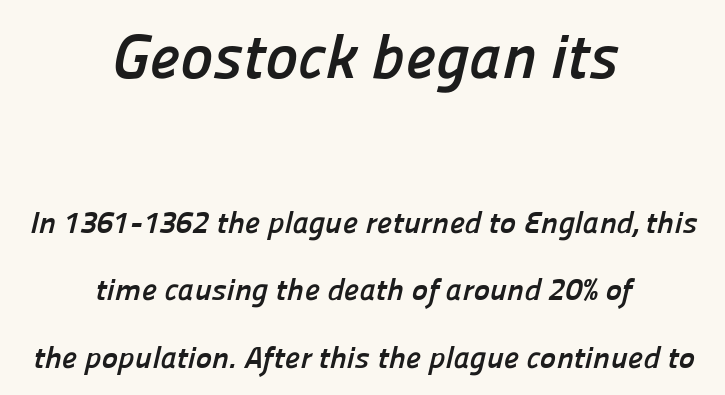
Q: Is the text bold? A: Yes.
Q: Is the typeface a serif or a sans-serif typeface? A: Sans-serif.
Q: Is the text underlined? A: No.
Q: How is the paragraph aligned? A: Centered.
Q: Is the spacing between letters normal or unusually wide? A: Normal.
Q: Is the spacing between lines tight, normal or loose? A: Loose.
Q: Which block of text is set in a larger size, the first (top) or the second (bottom)? A: The first (top) one.
Q: Width (condensed, normal, or wide)? A: Normal.
Q: Stroke contrast? A: Low.
Q: x-height? A: Medium.
Q: Monospaced? A: No.
